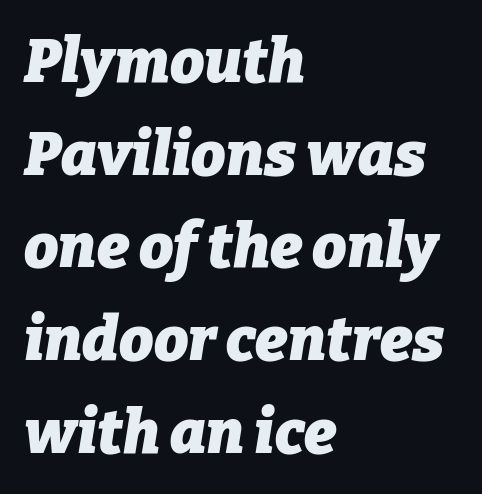
Q: Is the text bold? A: Yes.
Q: Is the text italic (slanted)? A: Yes, it leans right by about 9 degrees.
Q: Is the text underlined? A: No.
Q: How is the paragraph aligned? A: Left-aligned.
Q: Is the spacing between letters normal or unusually wide? A: Normal.
Q: Is the spacing between lines tight, normal or loose? A: Normal.
Q: Width (condensed, normal, or wide)? A: Normal.
Q: Stroke contrast? A: Low.
Q: x-height? A: Medium.
Q: Monospaced? A: No.
